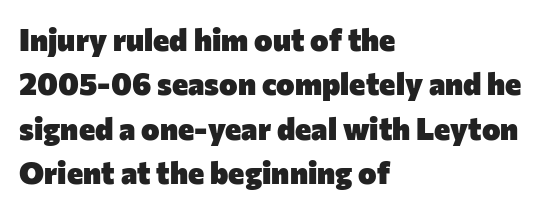
{"serif": "no", "italic": "no", "bold": "yes", "weight": "heavy", "width": "normal", "stroke_contrast": "low", "x_height": "medium", "monospaced": "no", "underline": "no", "align": "left", "line_spacing": "normal", "line_spacing_ratio": 1.43, "letter_spacing": "normal", "letter_spacing_em": 0.0, "glyph_px": 31}
